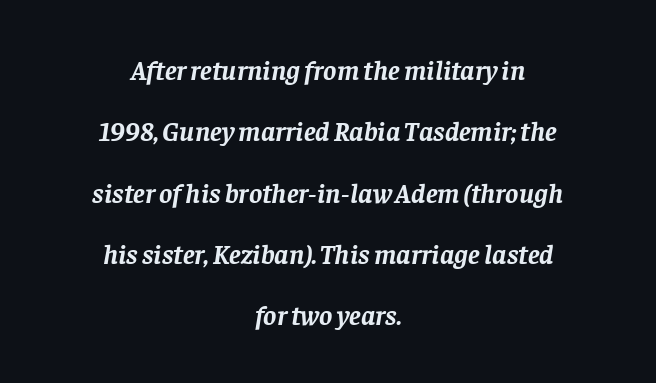
The image shows 28 px semibold serif type, italic (leaning right); set centered, loose line spacing (2.19x), normal letter spacing, not underlined; low stroke contrast and a large x-height.
